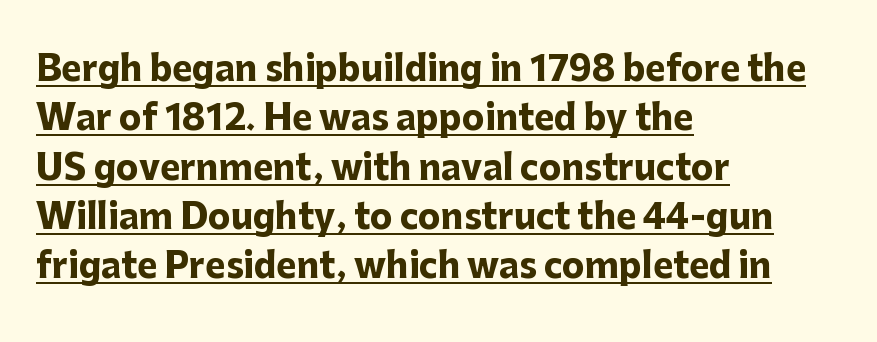
{"serif": "no", "italic": "no", "bold": "yes", "weight": "heavy", "width": "normal", "stroke_contrast": "low", "x_height": "medium", "monospaced": "no", "underline": "yes", "align": "left", "line_spacing": "normal", "line_spacing_ratio": 1.45, "letter_spacing": "normal", "letter_spacing_em": 0.0, "glyph_px": 34}
